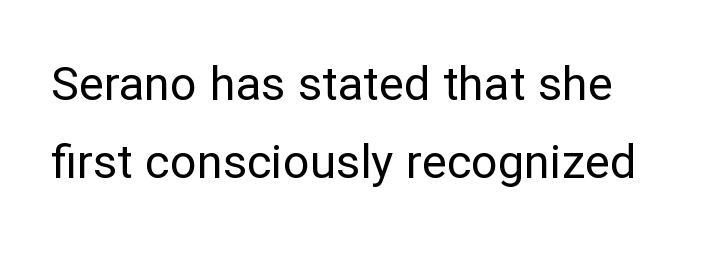
The image shows 47 px regular-weight sans-serif type, upright; set normal line spacing (1.66x), normal letter spacing, not underlined; low stroke contrast and a medium x-height.
